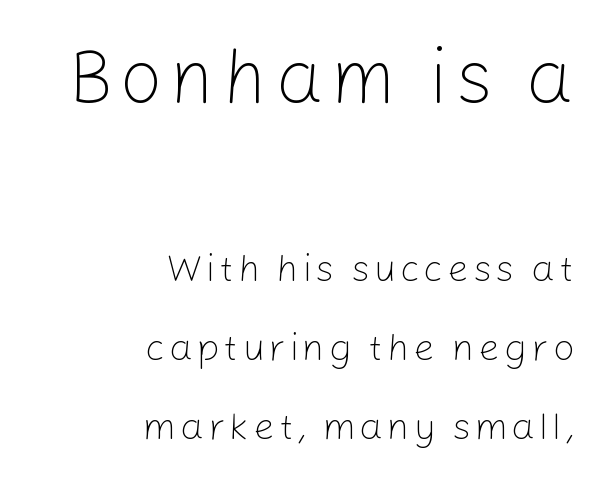
{"serif": "no", "italic": "no", "bold": "no", "weight": "light", "width": "normal", "stroke_contrast": "low", "x_height": "medium", "monospaced": "no", "underline": "no", "align": "right", "line_spacing": "loose", "line_spacing_ratio": 2.09, "larger_block": "first", "size_ratio": 2.0, "glyph_px": 76}
